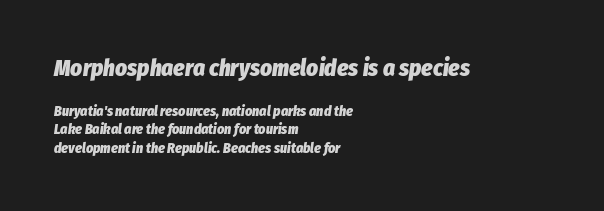
{"italic": "yes", "lean": "right", "slant_degrees": 8, "bold": "yes", "underline": "no", "align": "left", "line_spacing": "normal", "line_spacing_ratio": 1.3, "letter_spacing": "normal", "letter_spacing_em": 0.0, "larger_block": "first", "size_ratio": 1.64, "glyph_px": 23}
